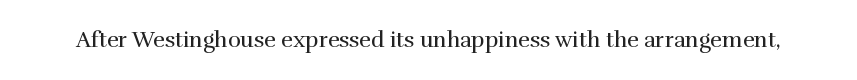
Q: Is the text bold? A: No.
Q: Is the text italic (slanted)? A: No, it is upright.
Q: Is the text underlined? A: No.
Q: Is the spacing between letters normal or unusually wide? A: Normal.
